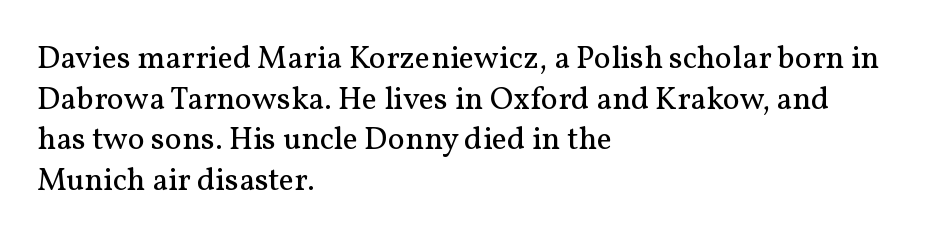
{"serif": "yes", "italic": "no", "bold": "no", "weight": "regular", "width": "normal", "stroke_contrast": "medium", "x_height": "medium", "monospaced": "no", "underline": "no", "align": "left", "line_spacing": "normal", "line_spacing_ratio": 1.27, "letter_spacing": "normal", "letter_spacing_em": 0.0, "glyph_px": 32}
